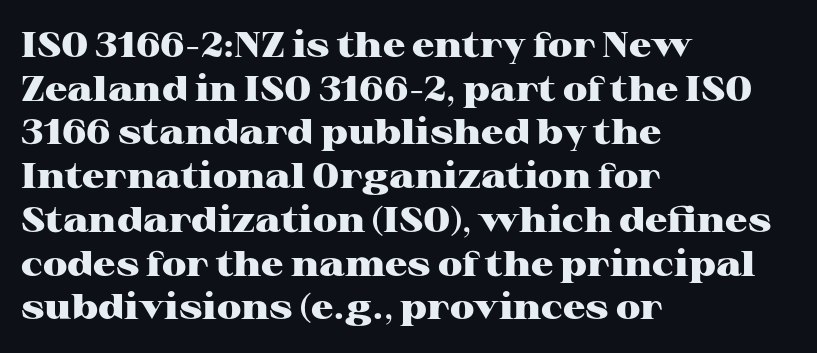
Q: Is the text bold? A: Yes.
Q: Is the text italic (slanted)? A: No, it is upright.
Q: Is the typeface a serif or a sans-serif typeface? A: Serif.
Q: Is the text underlined? A: No.
Q: How is the paragraph aligned? A: Left-aligned.
Q: Is the spacing between letters normal or unusually wide? A: Normal.
Q: Is the spacing between lines tight, normal or loose? A: Normal.
Q: Width (condensed, normal, or wide)? A: Wide.
Q: Stroke contrast? A: High.
Q: x-height? A: Medium.
Q: Monospaced? A: No.
